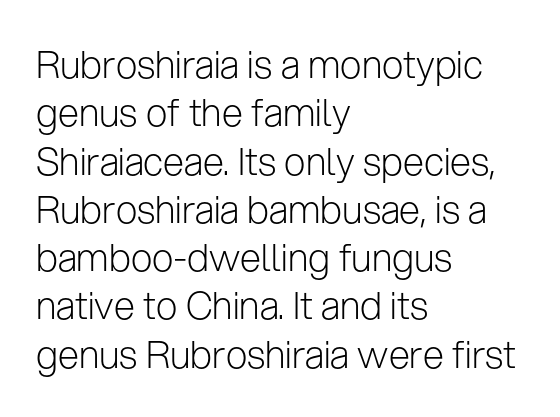
{"serif": "no", "italic": "no", "bold": "no", "weight": "light", "width": "normal", "stroke_contrast": "low", "x_height": "medium", "monospaced": "no", "underline": "no", "align": "left", "line_spacing": "normal", "line_spacing_ratio": 1.27, "letter_spacing": "normal", "letter_spacing_em": 0.0, "glyph_px": 38}
